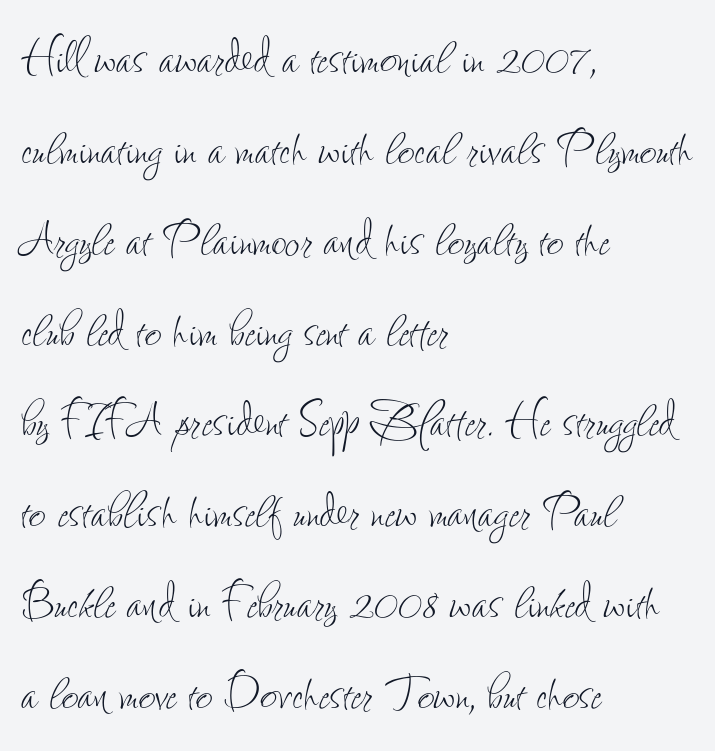
The image shows 59 px thin, condensed type; set left-aligned, normal line spacing (1.54x), normal letter spacing, not underlined; low stroke contrast and a small x-height.
